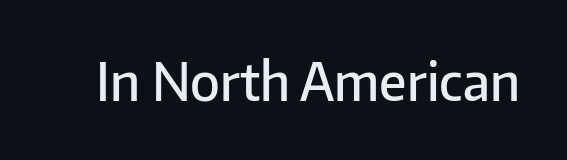
The image shows 52 px semibold sans-serif type, upright; set normal letter spacing, not underlined; low stroke contrast and a medium x-height.
